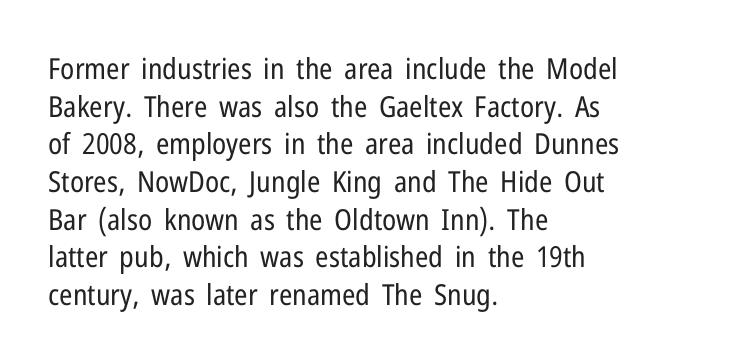
The image shows 29 px regular-weight, condensed sans-serif type, upright; set left-aligned, normal line spacing (1.3x), normal letter spacing, not underlined; low stroke contrast and a medium x-height.
